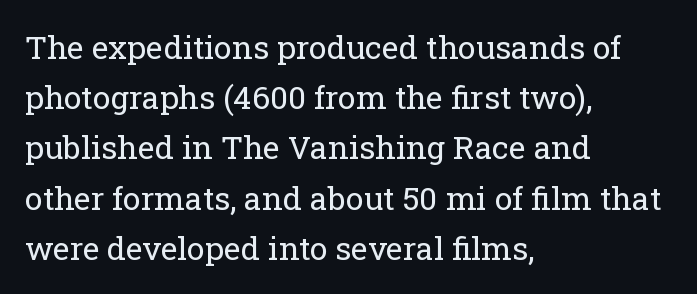
{"serif": "yes", "italic": "no", "bold": "no", "weight": "regular", "width": "normal", "stroke_contrast": "low", "x_height": "medium", "monospaced": "no", "underline": "no", "align": "left", "line_spacing": "normal", "line_spacing_ratio": 1.57, "letter_spacing": "normal", "letter_spacing_em": 0.0, "glyph_px": 32}
